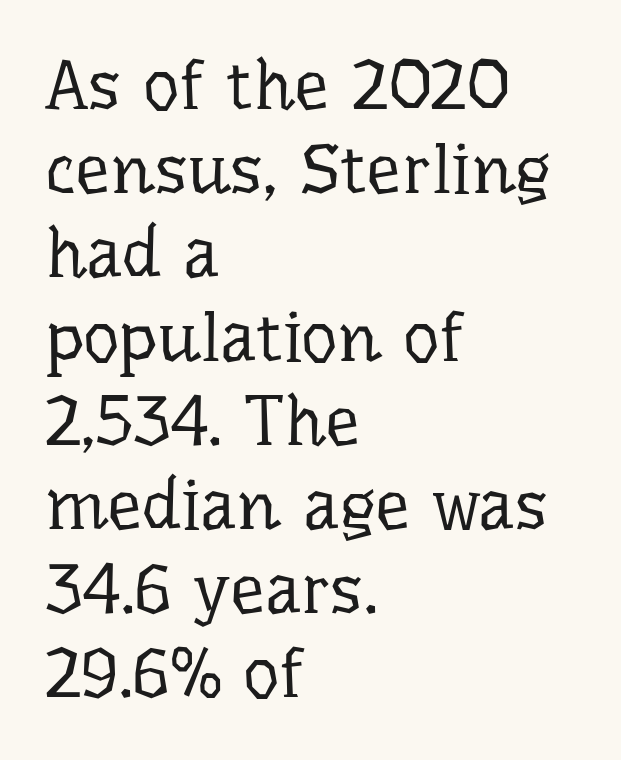
The image shows 70 px regular-weight serif type, upright; set left-aligned, line spacing 1.2x, normal letter spacing, not underlined; low stroke contrast and a medium x-height.
